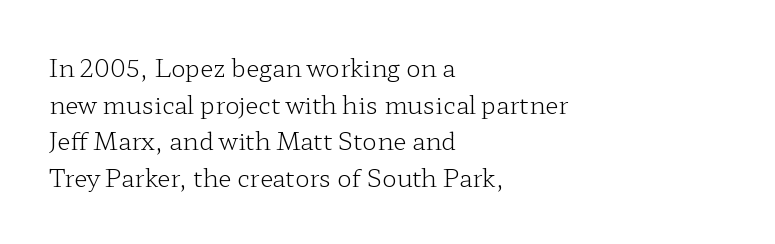
Standard letterfit; no display-style spreading of the glyphs. No chunkiness to these letters — they're not bold. This is roman type, the default non-slanted kind. Does the copy run flush right? No — it runs flush left.
